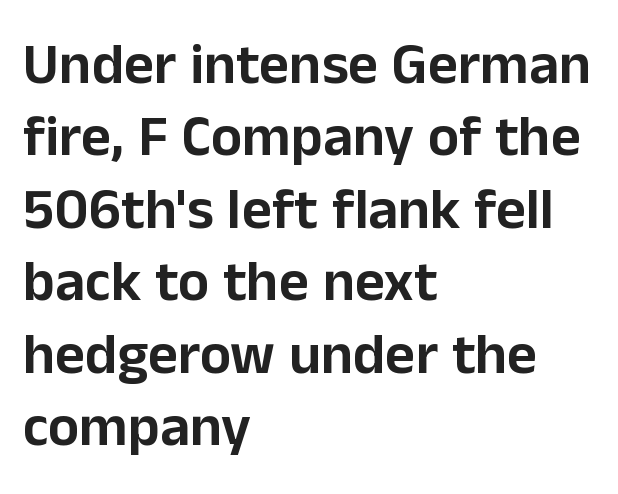
Q: Is the text italic (slanted)? A: No, it is upright.
Q: Is the typeface a serif or a sans-serif typeface? A: Sans-serif.
Q: Is the text underlined? A: No.
Q: How is the paragraph aligned? A: Left-aligned.
Q: Is the spacing between letters normal or unusually wide? A: Normal.
Q: Is the spacing between lines tight, normal or loose? A: Normal.
Q: Width (condensed, normal, or wide)? A: Normal.
Q: Stroke contrast? A: Low.
Q: x-height? A: Medium.
Q: Monospaced? A: No.
